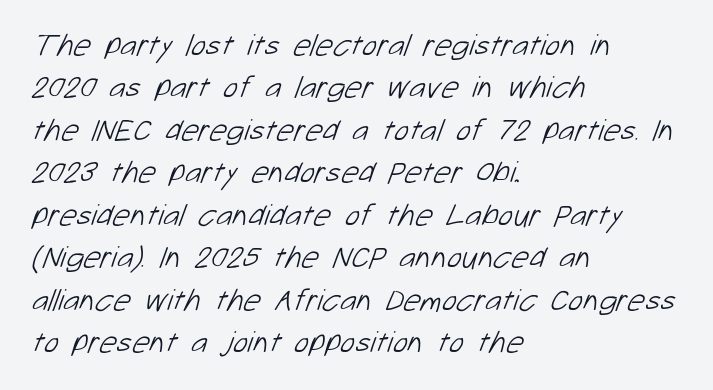
The image shows 31 px light sans-serif type; set left-aligned, normal line spacing (1.37x), normal letter spacing, not underlined; low stroke contrast and a medium x-height.
